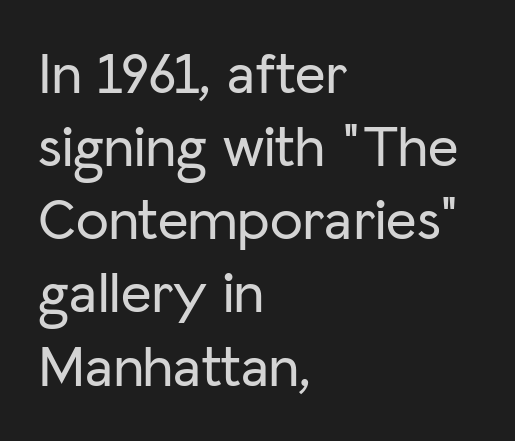
The area under the type is left untouched. The tracking reads as untouched default to a designer's eye. To sum up the face: it is a sans, with no serifs. A student would call this left alignment; a typographer would say flush left, rag right. Character widths vary here, with narrow letters taking less room than wide ones. The axis of the letterforms is exactly vertical.
